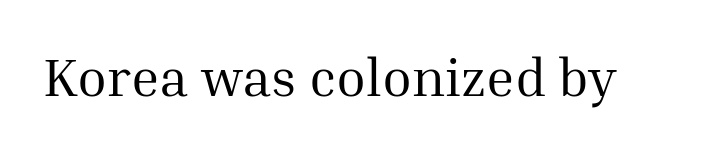
The image shows 54 px regular-weight serif type, upright; set normal letter spacing, not underlined; medium stroke contrast and a medium x-height.
